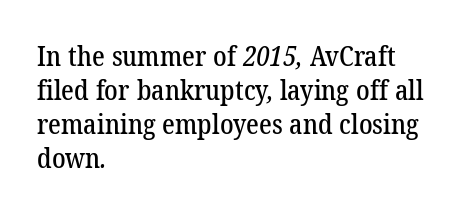
Q: Is the text underlined? A: No.
Q: How is the paragraph aligned? A: Left-aligned.
Q: Is the spacing between letters normal or unusually wide? A: Normal.
Q: Is the spacing between lines tight, normal or loose? A: Normal.
